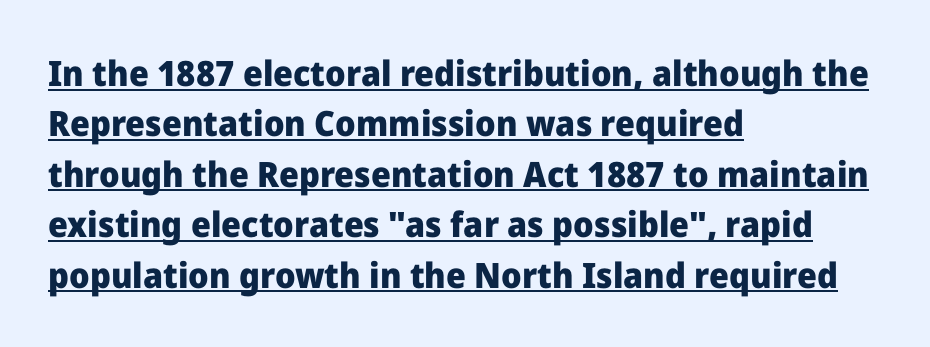
{"serif": "no", "italic": "no", "bold": "yes", "weight": "heavy", "width": "normal", "stroke_contrast": "low", "x_height": "medium", "monospaced": "no", "underline": "yes", "align": "left", "line_spacing": "normal", "line_spacing_ratio": 1.44, "letter_spacing": "normal", "letter_spacing_em": 0.0, "glyph_px": 35}
